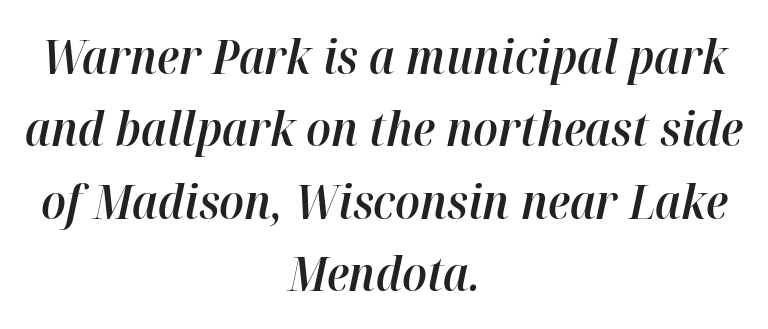
Clear beneath every line of the passage. What stands out about the letter spacing? Nothing — it is the standard amount. Looks like regular typesetting: each glyph gets only the width it needs. Typographic density is moderately raised because the face is semibold. The line-height multiplier appears to be the usual default.
